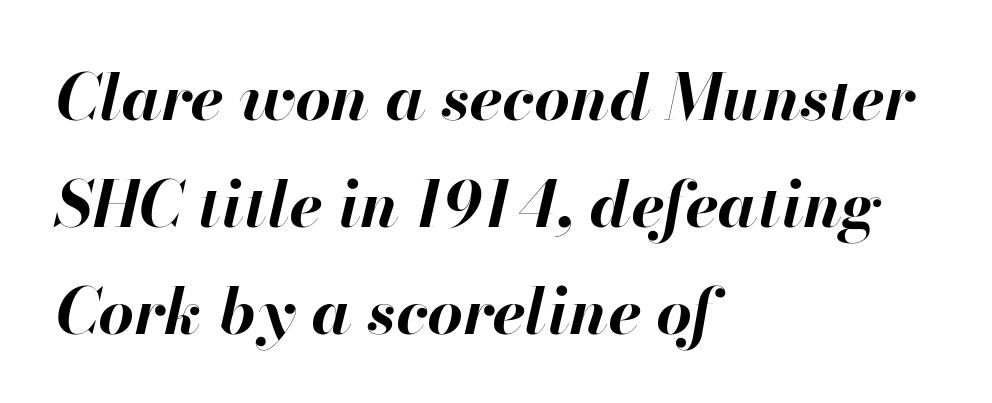
Q: Is the text bold? A: Yes.
Q: Is the text italic (slanted)? A: Yes, it leans right by about 13 degrees.
Q: Is the text underlined? A: No.
Q: How is the paragraph aligned? A: Left-aligned.
Q: Is the spacing between letters normal or unusually wide? A: Normal.
Q: Is the spacing between lines tight, normal or loose? A: Normal.
Q: Width (condensed, normal, or wide)? A: Normal.
Q: Stroke contrast? A: High.
Q: x-height? A: Small.
Q: Monospaced? A: No.
